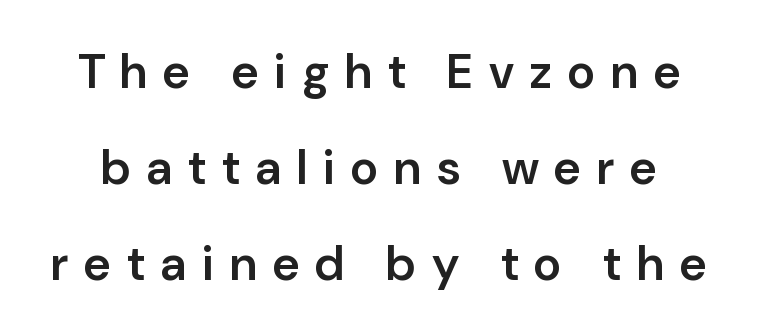
{"serif": "no", "italic": "no", "bold": "semi", "weight": "semibold", "width": "normal", "stroke_contrast": "low", "x_height": "medium", "monospaced": "no", "underline": "no", "line_spacing": "loose", "line_spacing_ratio": 2.0, "letter_spacing": "wide", "letter_spacing_em": 0.33, "glyph_px": 48}
